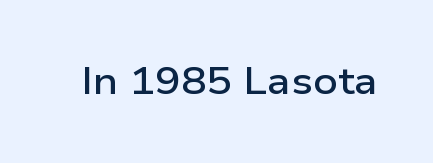
Quick note: underline off. Think of a printed novel: that variable character pitch is what you see here. What stands out about the letter spacing? Nothing — it is the standard amount. You can tell it's not italic because the verticals are truly vertical. The typeface chosen for these lines omits serifs. This is moderately heavy type, rendered in semibold.
